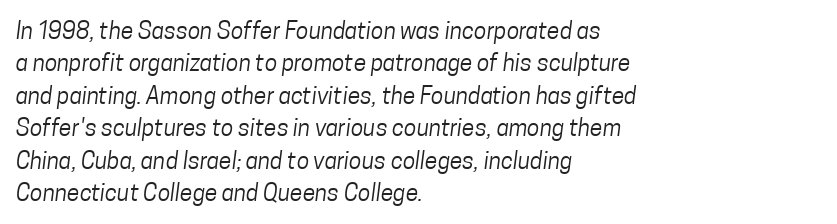
Q: Is the text bold? A: No.
Q: Is the text underlined? A: No.
Q: How is the paragraph aligned? A: Left-aligned.
Q: Is the spacing between letters normal or unusually wide? A: Normal.
Q: Is the spacing between lines tight, normal or loose? A: Normal.
